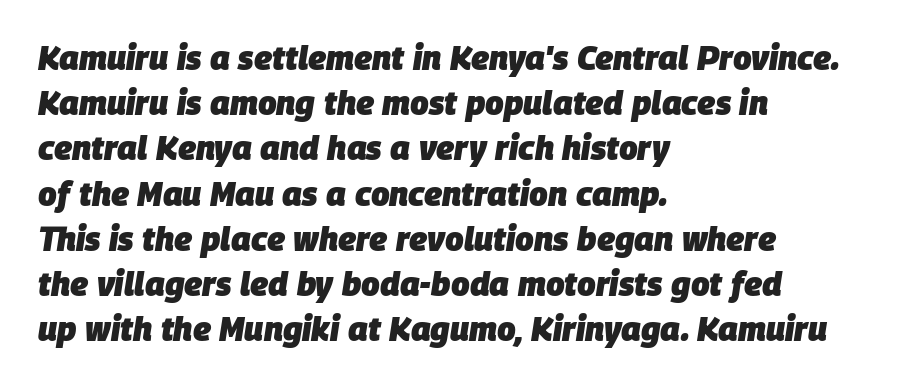
The image shows 33 px heavy type, italic (leaning right); set left-aligned, normal line spacing (1.37x), normal letter spacing, not underlined; low stroke contrast and a large x-height.
